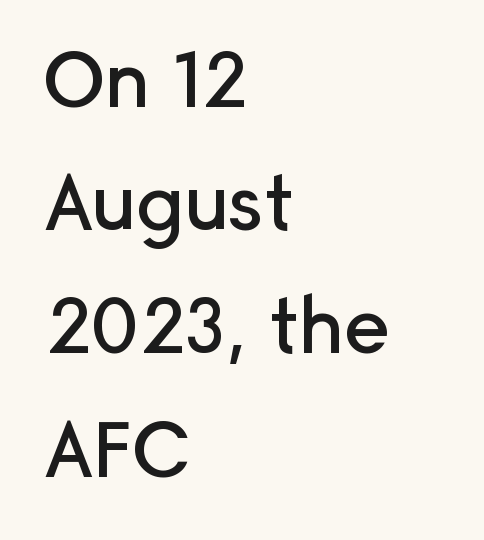
{"serif": "no", "italic": "no", "width": "normal", "stroke_contrast": "low", "x_height": "medium", "monospaced": "no", "underline": "no", "align": "left", "line_spacing": "normal", "line_spacing_ratio": 1.58, "letter_spacing": "normal", "letter_spacing_em": 0.0, "glyph_px": 78}
